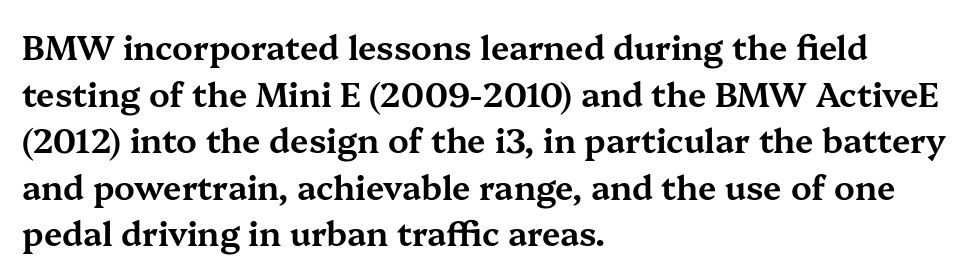
The image shows 33 px wide serif type, upright; set left-aligned, normal line spacing (1.41x), normal letter spacing, not underlined; medium stroke contrast and a medium x-height.
